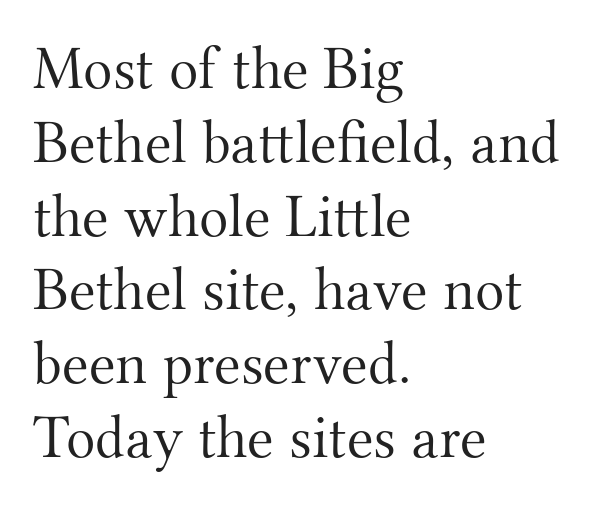
Tracking value appears to be zero — textbook default spacing. This sample has the flowing, uneven cadence of proportional lettering. The rendering anchors every line to the left-hand side. The specimen reads as upright at a glance. The characters display serif detailing at their extremities. On a weight scale, this lands at 450 or below.
